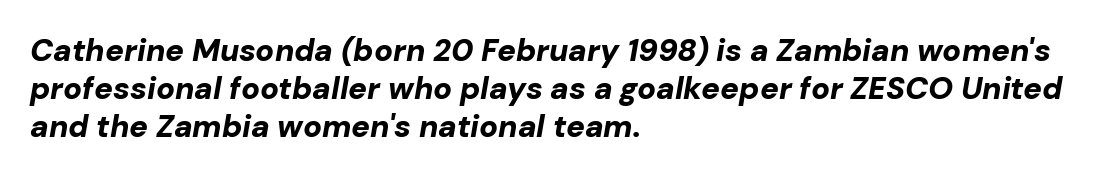
{"italic": "yes", "lean": "right", "slant_degrees": 10, "bold": "yes", "weight": "bold", "width": "normal", "stroke_contrast": "low", "x_height": "medium", "monospaced": "no", "underline": "no", "align": "left", "line_spacing_ratio": 1.22, "letter_spacing": "normal", "letter_spacing_em": 0.0, "glyph_px": 31}
